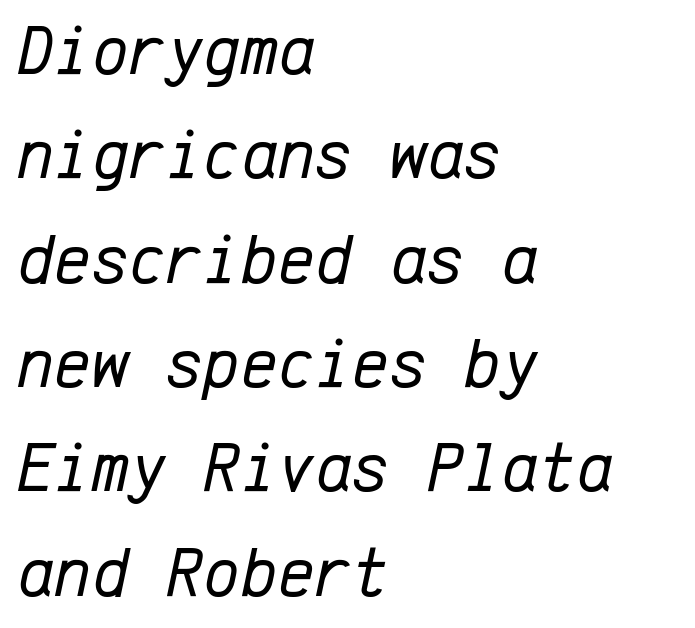
{"italic": "yes", "lean": "right", "slant_degrees": 12, "bold": "no", "weight": "regular", "width": "normal", "stroke_contrast": "low", "x_height": "medium", "monospaced": "yes", "underline": "no", "align": "left", "line_spacing": "normal", "line_spacing_ratio": 1.47, "letter_spacing": "normal", "letter_spacing_em": 0.0, "glyph_px": 71}
